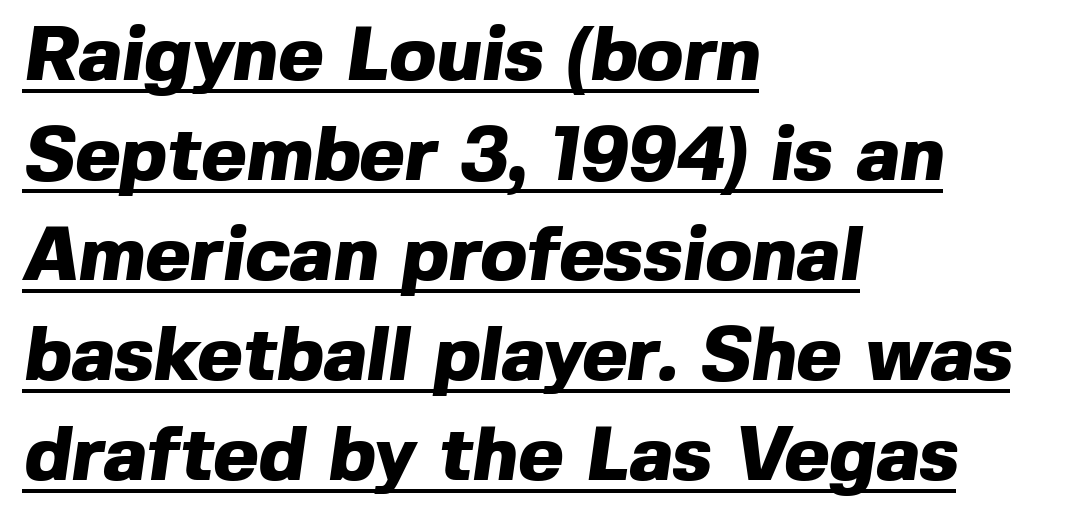
{"serif": "no", "bold": "yes", "weight": "heavy", "width": "normal", "x_height": "medium", "monospaced": "no", "underline": "yes", "align": "left", "line_spacing": "normal", "line_spacing_ratio": 1.3, "letter_spacing": "normal", "letter_spacing_em": 0.0, "glyph_px": 77}
